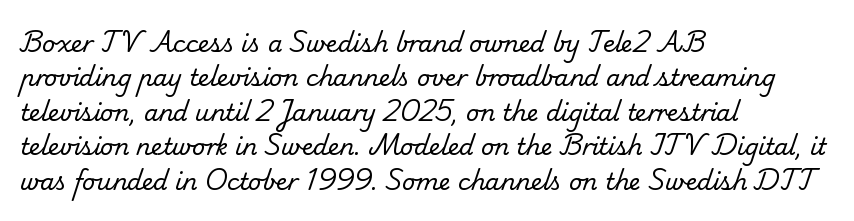
The image shows 23 px text type; set left-aligned, normal line spacing (1.5x), normal letter spacing, not underlined.
